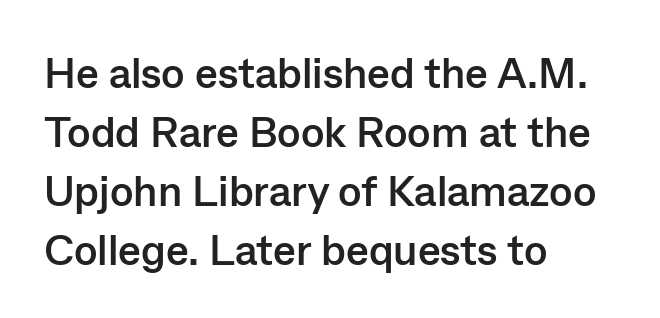
{"serif": "no", "italic": "no", "bold": "yes", "weight": "semibold", "width": "normal", "stroke_contrast": "low", "x_height": "medium", "monospaced": "no", "underline": "no", "align": "left", "line_spacing": "normal", "line_spacing_ratio": 1.37, "letter_spacing": "normal", "letter_spacing_em": 0.0, "glyph_px": 43}
